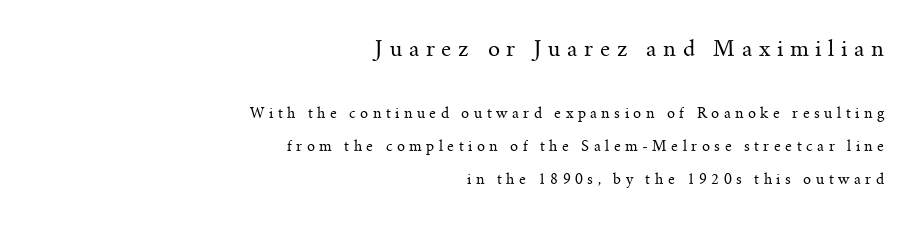
{"italic": "no", "bold": "no", "underline": "no", "align": "right", "line_spacing": "loose", "line_spacing_ratio": 2.38, "letter_spacing": "wide", "letter_spacing_em": 0.32, "larger_block": "first", "size_ratio": 1.5, "glyph_px": 21}
